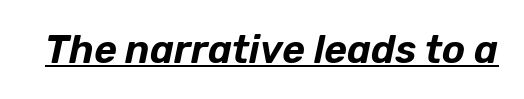
{"italic": "yes", "lean": "right", "slant_degrees": 12, "width": "normal", "stroke_contrast": "low", "x_height": "medium", "monospaced": "no", "underline": "yes", "letter_spacing": "normal", "letter_spacing_em": 0.0, "glyph_px": 39}
